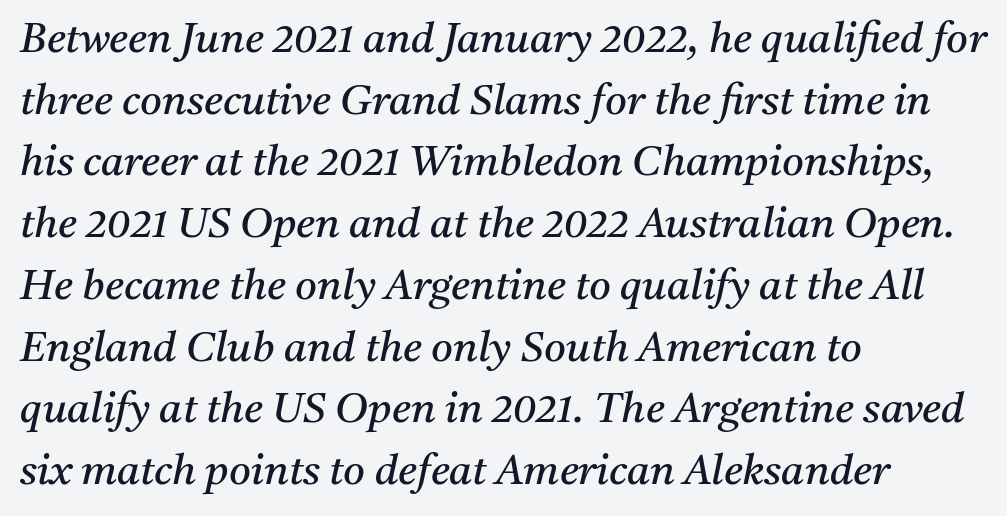
Beneath every word, the page is bare. The lettering tilts uniformly, giving the passage an italic look. This sample uses plain, unmodified letter spacing. This rendering employs a face with finishing strokes, i.e., a serif.
